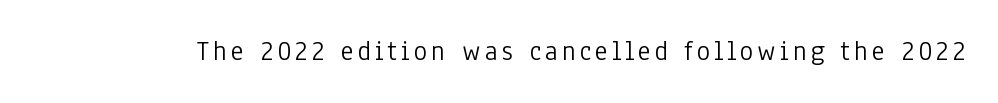
This is the regular roman posture of the typeface. Type without underlining. Caption: face not bold, strokes unweighted. Spacing verdict: proportional, widths tailored to each character. The glyphs in this specimen are sans serif.
